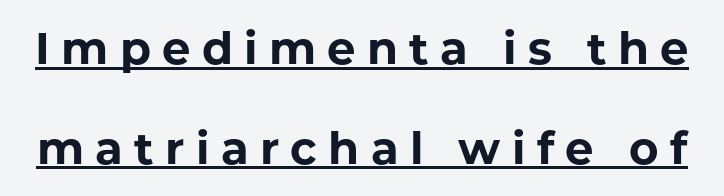
The image shows 45 px bold sans-serif type, upright; set loose line spacing (2.22x), unusually wide letter spacing (+0.25 em), underlined; low stroke contrast and a medium x-height.
